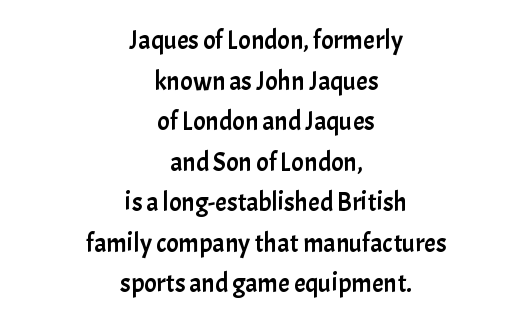
Centered paragraph, ragged on both sides. The rendering uses a moderate line-height, typical for paragraphs. Posture: upright roman. The words here are not underlined. The horizontal fit of the characters is conventional and even.
